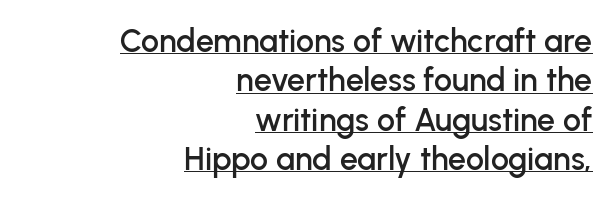
The image shows 32 px sans-serif type, upright; set right-aligned, line spacing 1.23x, normal letter spacing, underlined; low stroke contrast and a medium x-height.
